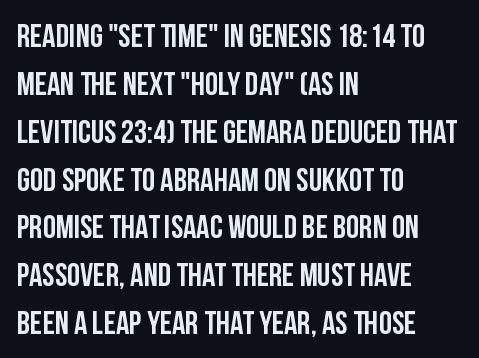
Q: Is the text italic (slanted)? A: No, it is upright.
Q: Is the typeface a serif or a sans-serif typeface? A: Sans-serif.
Q: Is the text underlined? A: No.
Q: How is the paragraph aligned? A: Left-aligned.
Q: Is the spacing between letters normal or unusually wide? A: Normal.
Q: Is the spacing between lines tight, normal or loose? A: Normal.
Q: Width (condensed, normal, or wide)? A: Condensed.
Q: Stroke contrast? A: Low.
Q: x-height? A: Large.
Q: Monospaced? A: No.
